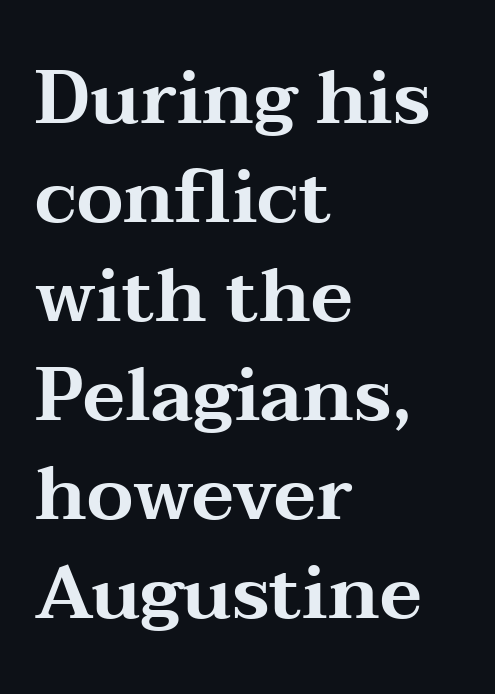
The image shows 75 px wide serif type, upright; set left-aligned, normal line spacing (1.32x), normal letter spacing, not underlined; medium stroke contrast and a medium x-height.
